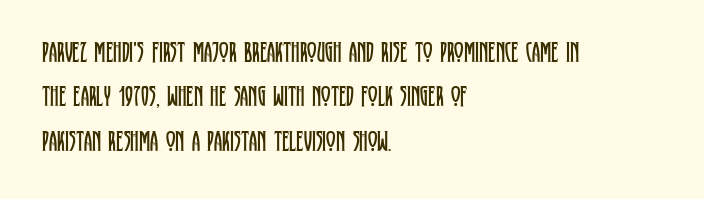
{"serif": "yes", "italic": "no", "bold": "no", "weight": "regular", "width": "condensed", "stroke_contrast": "low", "x_height": "large", "monospaced": "no", "underline": "no", "align": "left", "line_spacing": "normal", "line_spacing_ratio": 1.53, "letter_spacing": "normal", "letter_spacing_em": 0.0, "glyph_px": 29}
